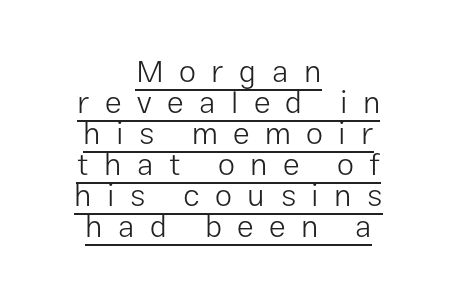
Regarding serifs, this sample does without them. The designer dialed line spacing down below the default. Does a line run under the words? Yes, clearly. Observe the wide spacing: letters keep a clear distance from each other. Weight: not bold — regular or lighter.
